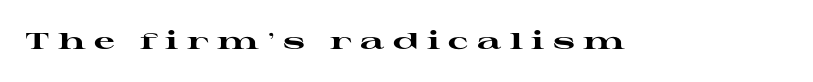
Tracking value appears strongly positive — letters spread wide. The type sits square on the baseline with zero lean. The baseline area is clear. Pretty heavy lettering here — definitely bold.
